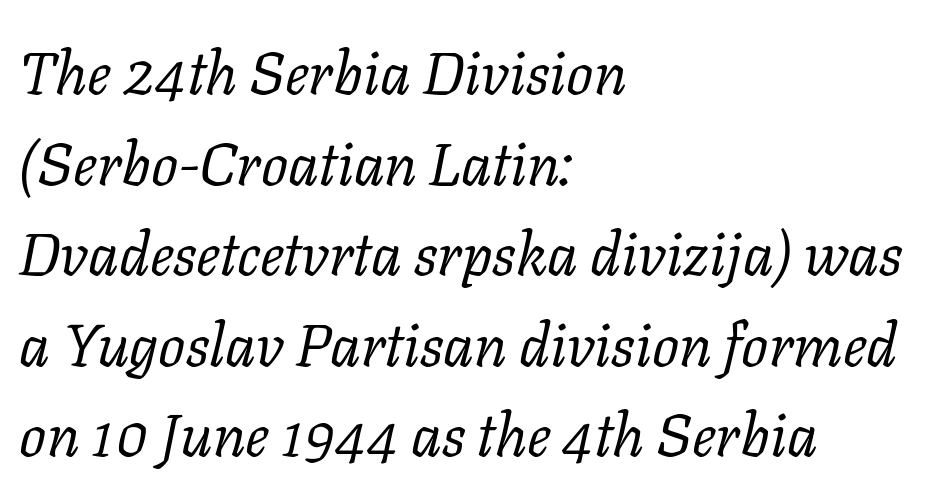
The image shows 60 px regular-weight serif type, italic (leaning right); set left-aligned, normal line spacing (1.51x), normal letter spacing, not underlined; low stroke contrast and a medium x-height.
